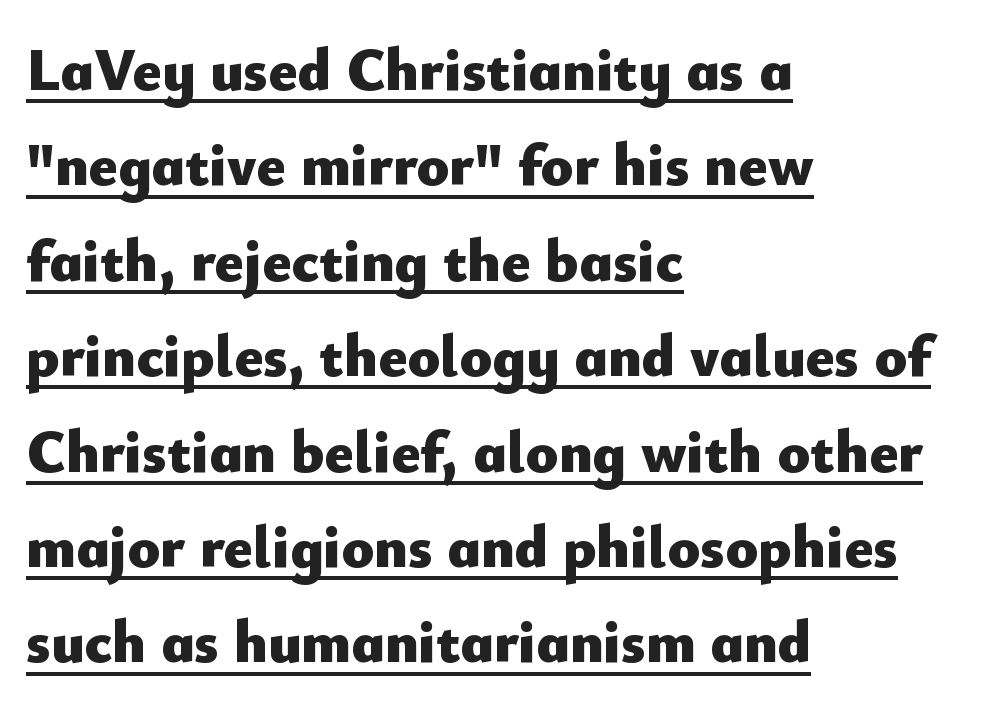
Pretty heavy lettering here — definitely bold. This is underlined copy, the kind a proofreader might mark for attention. Do the letters lean? They stand straight. In CSS terms this would be text-align: left. The passage shown stacks its lines at a standard gap.
